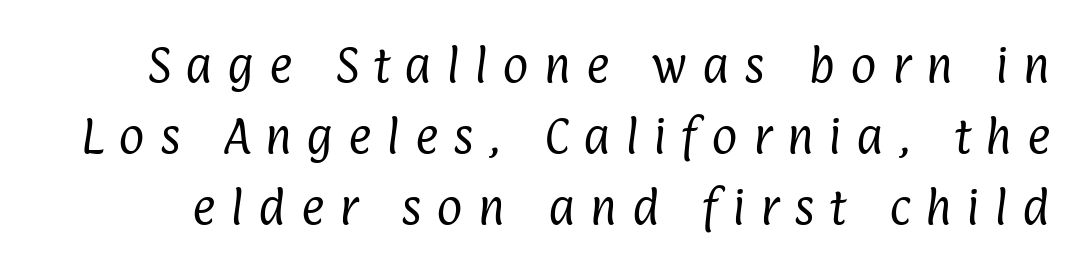
Q: Is the text bold? A: No.
Q: Is the typeface a serif or a sans-serif typeface? A: Sans-serif.
Q: Is the text underlined? A: No.
Q: Is the spacing between letters normal or unusually wide? A: Unusually wide.
Q: Width (condensed, normal, or wide)? A: Condensed.
Q: Stroke contrast? A: Low.
Q: x-height? A: Medium.
Q: Monospaced? A: No.
